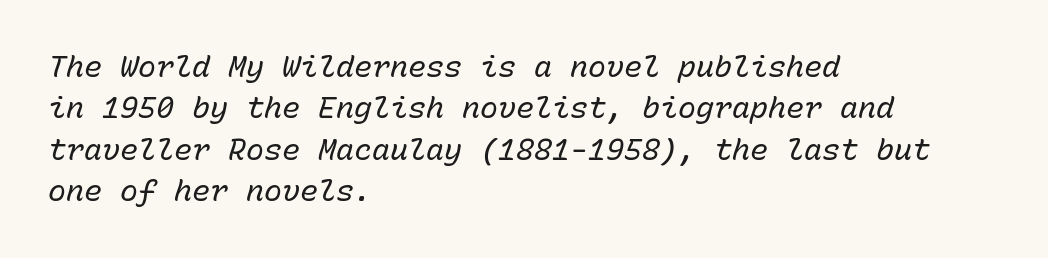
Q: Is the text bold? A: No.
Q: Is the text italic (slanted)? A: Yes, it leans right by about 15 degrees.
Q: Is the text underlined? A: No.
Q: How is the paragraph aligned? A: Left-aligned.
Q: Is the spacing between letters normal or unusually wide? A: Normal.
Q: Is the spacing between lines tight, normal or loose? A: Normal.
Q: Width (condensed, normal, or wide)? A: Normal.
Q: Stroke contrast? A: Low.
Q: x-height? A: Medium.
Q: Monospaced? A: Yes.
